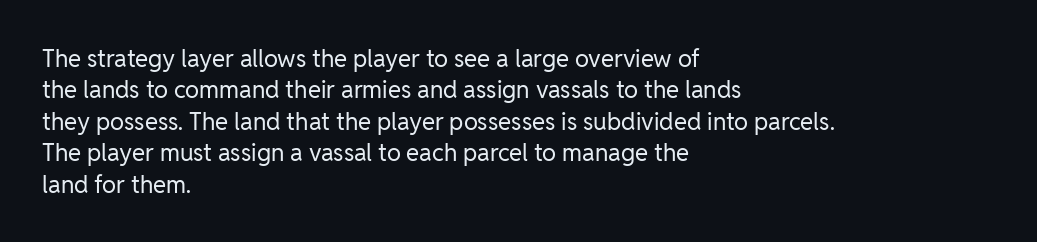
Q: Is the text bold? A: No.
Q: Is the text italic (slanted)? A: No, it is upright.
Q: Is the text underlined? A: No.
Q: How is the paragraph aligned? A: Left-aligned.
Q: Is the spacing between letters normal or unusually wide? A: Normal.
Q: Is the spacing between lines tight, normal or loose? A: Normal.
